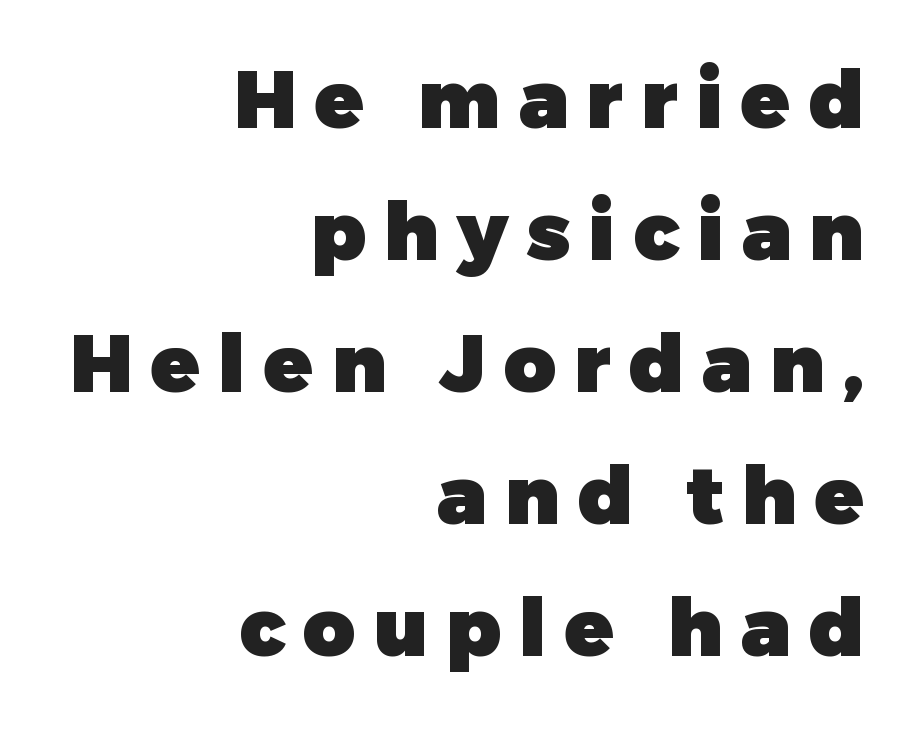
{"serif": "no", "italic": "no", "bold": "yes", "weight": "heavy", "width": "normal", "stroke_contrast": "low", "x_height": "medium", "monospaced": "no", "underline": "no", "align": "right", "line_spacing": "normal", "line_spacing_ratio": 1.65, "letter_spacing": "wide", "letter_spacing_em": 0.23, "glyph_px": 80}
